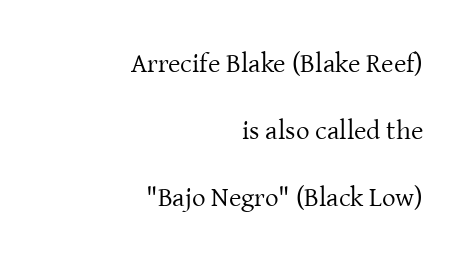
{"italic": "no", "bold": "no", "underline": "no", "align": "right", "line_spacing": "loose", "line_spacing_ratio": 2.48, "letter_spacing": "normal", "letter_spacing_em": 0.0, "glyph_px": 27}
